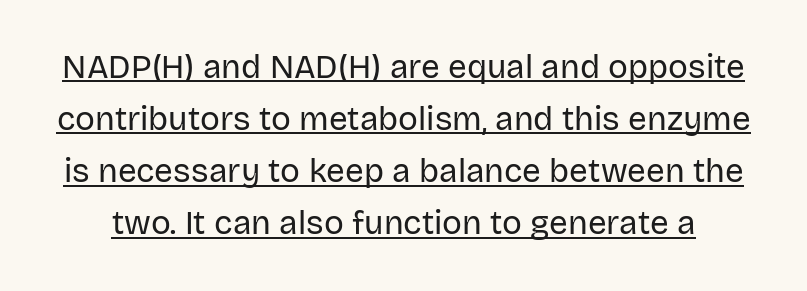
Standard letterfit; no display-style spreading of the glyphs. Emphasis is given by a line drawn under the lettering. The typesetting does not lean heavy: it is not bold. You can tell it's not italic because the verticals are truly vertical. The designer went with a sans here, leaving each stem footless. Spacing verdict: proportional, widths tailored to each character.
